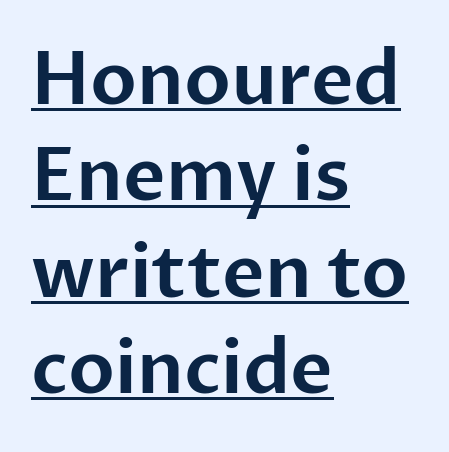
This is sans-serif lettering, the kind often seen on screens and signage. Leftover space on each line is placed entirely after the last word. Ascenders rise straight up at ninety degrees. The passage shown is underscored from start to finish. Each word holds together tightly as a unit, with standard inter-letter gaps. You could not count columns in this text — the font is proportionally spaced.
